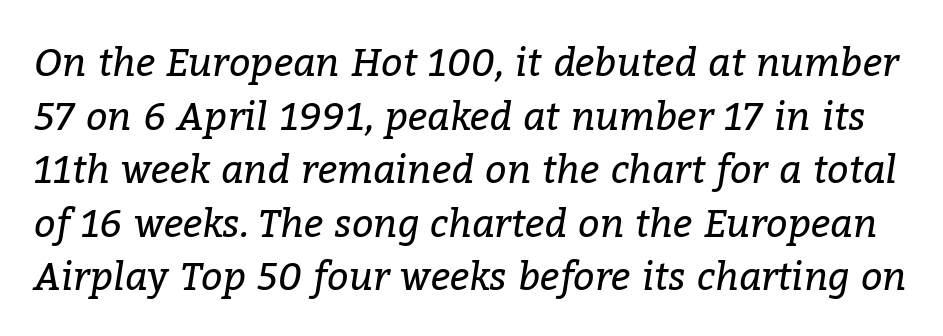
{"serif": "yes", "italic": "yes", "lean": "right", "slant_degrees": 9, "bold": "no", "weight": "regular", "width": "normal", "stroke_contrast": "low", "x_height": "medium", "monospaced": "no", "underline": "no", "line_spacing": "normal", "line_spacing_ratio": 1.41, "letter_spacing": "normal", "letter_spacing_em": 0.0, "glyph_px": 38}
